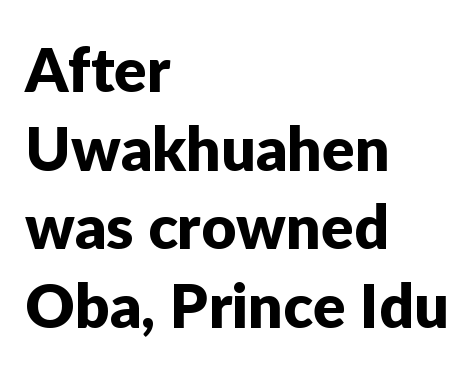
{"serif": "no", "italic": "no", "width": "normal", "stroke_contrast": "low", "x_height": "medium", "monospaced": "no", "underline": "no", "align": "left", "line_spacing": "normal", "line_spacing_ratio": 1.29, "letter_spacing": "normal", "letter_spacing_em": 0.0, "glyph_px": 61}
